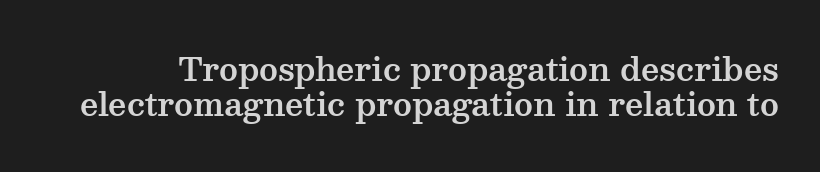
The image shows 32 px wide serif type, upright; set tight line spacing (1.1x), normal letter spacing, not underlined; medium stroke contrast and a medium x-height.
